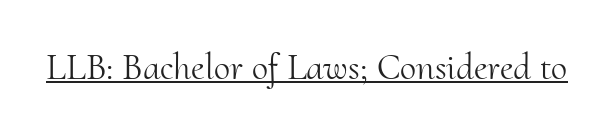
On a weight scale, this lands at 450 or below. The face used here is proportionally spaced, like ordinary book or web type. Words appear dense and cohesive because spacing is normal. Ascenders rise straight up at ninety degrees. Regarding serifs, this sample has them. Underlining? Definitely there.
